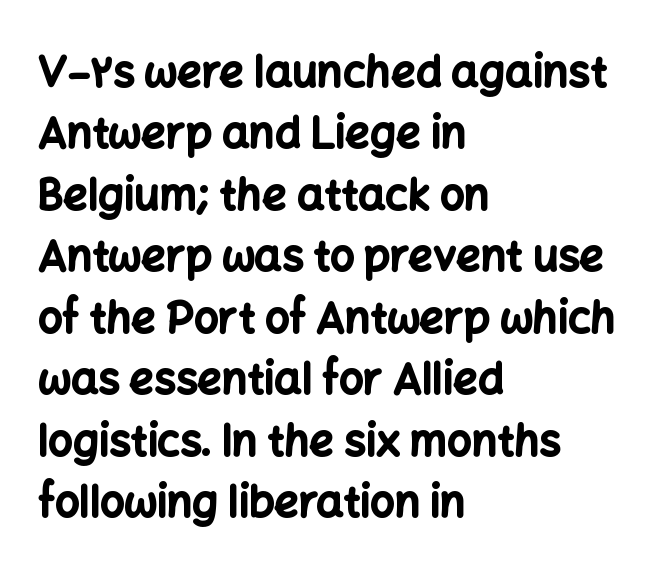
Q: Is the text bold? A: Yes.
Q: Is the text italic (slanted)? A: No, it is upright.
Q: Is the typeface a serif or a sans-serif typeface? A: Sans-serif.
Q: Is the text underlined? A: No.
Q: How is the paragraph aligned? A: Left-aligned.
Q: Is the spacing between letters normal or unusually wide? A: Normal.
Q: Is the spacing between lines tight, normal or loose? A: Normal.
Q: Width (condensed, normal, or wide)? A: Normal.
Q: Stroke contrast? A: Low.
Q: x-height? A: Medium.
Q: Monospaced? A: No.
